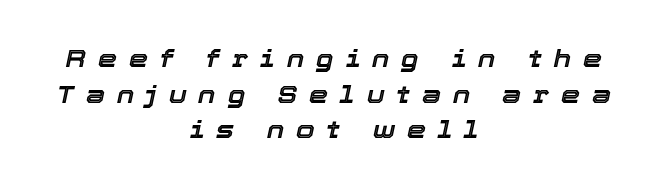
Leading matches the norm, producing a regular column. Observe the wide spacing: letters keep a clear distance from each other. Both edges are ragged and mirror each other, which tells us the setting is centered. Italic? Definitely — the glyphs are oblique. Glance below the letters and you will spot only blank space.
